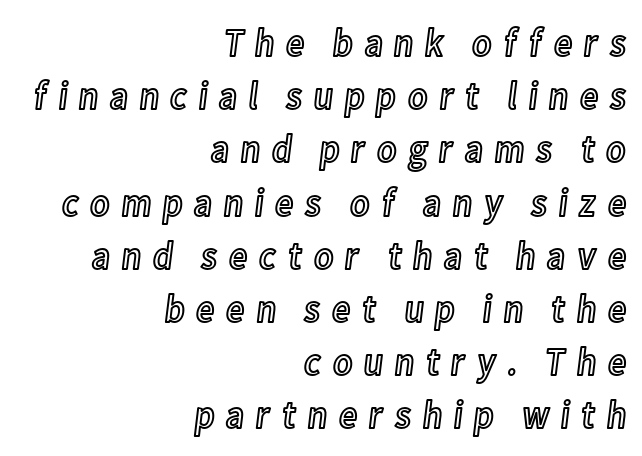
Q: Is the text italic (slanted)? A: Yes.
Q: Is the text underlined? A: No.
Q: How is the paragraph aligned? A: Right-aligned.
Q: Is the spacing between letters normal or unusually wide? A: Unusually wide.
Q: Is the spacing between lines tight, normal or loose? A: Normal.
Q: Width (condensed, normal, or wide)? A: Condensed.
Q: x-height? A: Medium.
Q: Monospaced? A: No.
